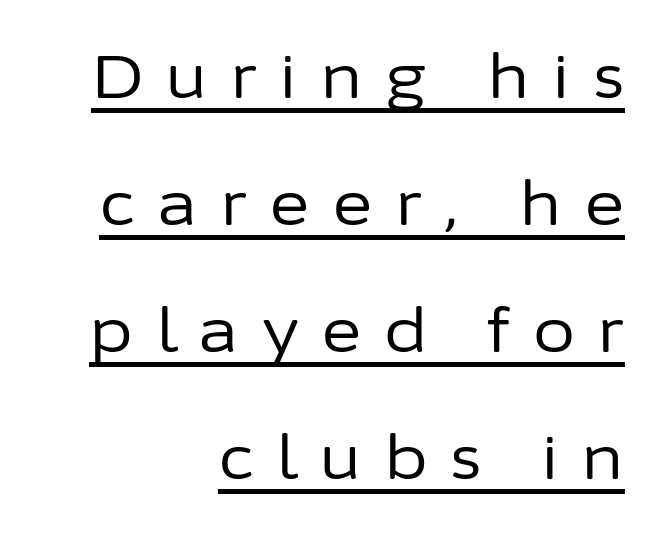
{"serif": "no", "italic": "no", "bold": "no", "weight": "regular", "width": "normal", "stroke_contrast": "low", "x_height": "medium", "monospaced": "no", "underline": "yes", "align": "right", "line_spacing": "loose", "line_spacing_ratio": 2.08, "letter_spacing": "wide", "letter_spacing_em": 0.37, "glyph_px": 61}
